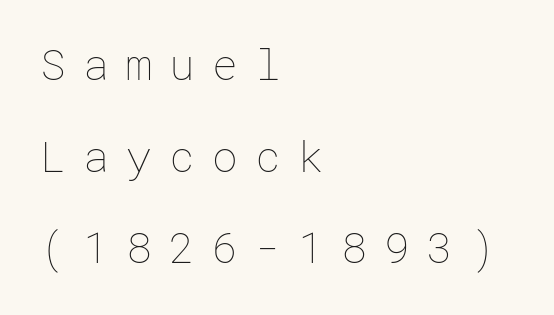
Q: Is the text bold? A: No.
Q: Is the text italic (slanted)? A: No, it is upright.
Q: Is the text underlined? A: No.
Q: How is the paragraph aligned? A: Left-aligned.
Q: Is the spacing between letters normal or unusually wide? A: Unusually wide.
Q: Is the spacing between lines tight, normal or loose? A: Loose.
Q: Width (condensed, normal, or wide)? A: Normal.
Q: Stroke contrast? A: Low.
Q: x-height? A: Medium.
